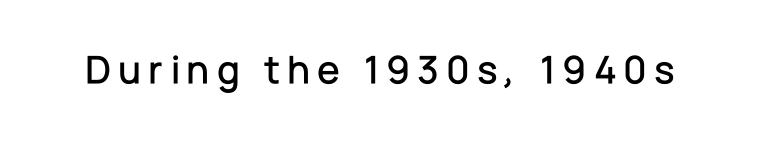
The image shows 41 px sans-serif type, upright; set not underlined; low stroke contrast and a medium x-height.
